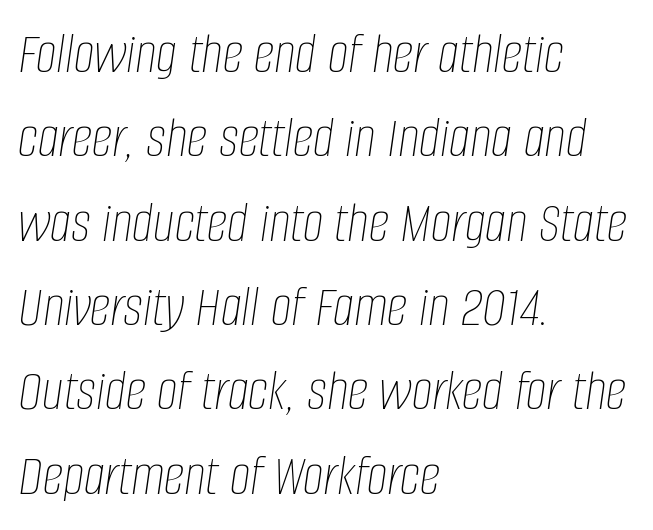
{"italic": "yes", "lean": "right", "slant_degrees": 8, "bold": "no", "weight": "thin", "width": "condensed", "stroke_contrast": "low", "x_height": "large", "monospaced": "no", "underline": "no", "align": "left", "line_spacing": "normal", "line_spacing_ratio": 1.43, "letter_spacing": "normal", "letter_spacing_em": 0.0, "glyph_px": 59}
